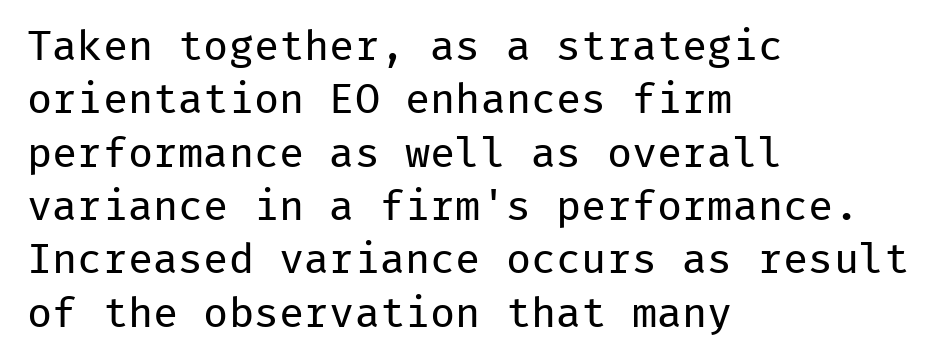
The baseline area is clear. The text block is weighted toward the left margin, trailing off unevenly rightward. Nobody touched the tracking dial on this one. Compared with typical paragraphs, the rows here are spaced about the same.
